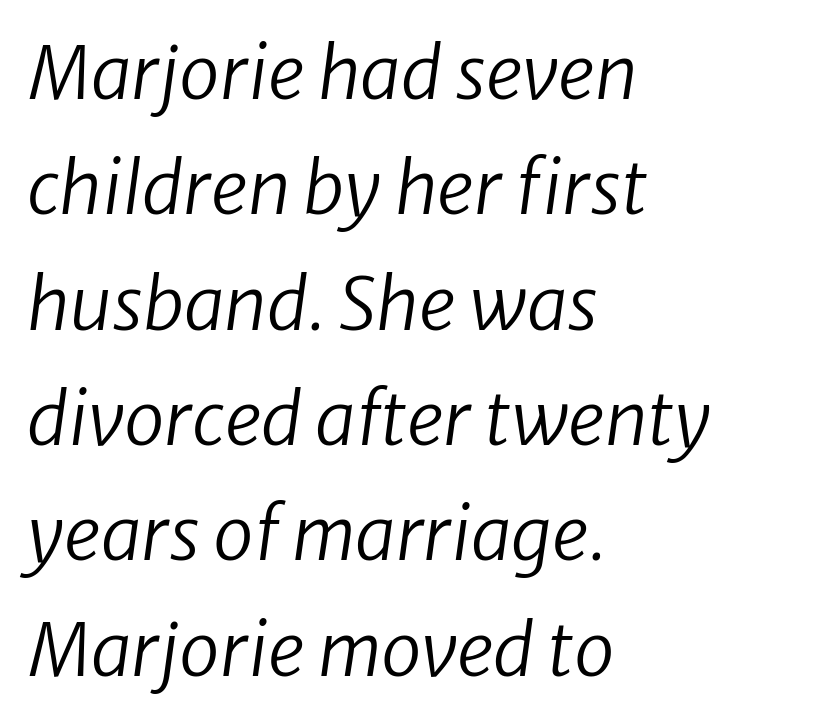
{"italic": "yes", "lean": "right", "slant_degrees": 8, "bold": "no", "weight": "regular", "width": "normal", "stroke_contrast": "low", "x_height": "medium", "monospaced": "no", "underline": "no", "align": "left", "line_spacing": "normal", "line_spacing_ratio": 1.58, "letter_spacing": "normal", "letter_spacing_em": 0.0, "glyph_px": 73}
